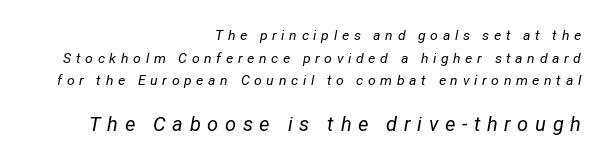
The letters are slanted; this is an italic face. No chunkiness to these letters — they're not bold. Scale increases going downward across the two blocks. Glyph-to-glyph distance is far greater than everyday printed text. Each line ends at the same right margin while the left side varies.
